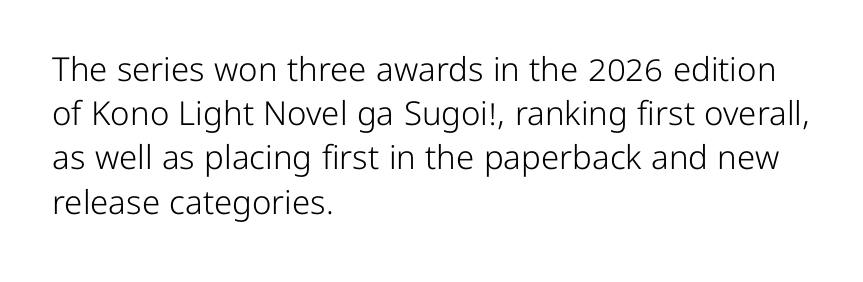
Q: Is the text bold? A: No.
Q: Is the text italic (slanted)? A: No, it is upright.
Q: Is the typeface a serif or a sans-serif typeface? A: Sans-serif.
Q: Is the text underlined? A: No.
Q: How is the paragraph aligned? A: Left-aligned.
Q: Is the spacing between letters normal or unusually wide? A: Normal.
Q: Is the spacing between lines tight, normal or loose? A: Normal.
Q: Width (condensed, normal, or wide)? A: Normal.
Q: Stroke contrast? A: Low.
Q: x-height? A: Medium.
Q: Monospaced? A: No.
